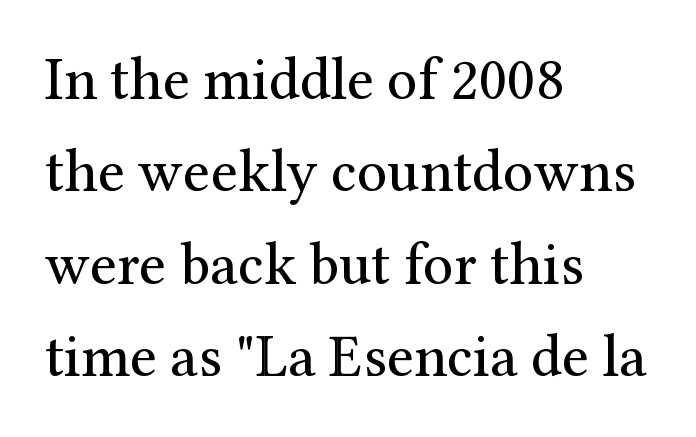
If you measured baseline to baseline, you'd find a middling distance. Small tapered or slab feet sit at the stroke ends, so this counts as serif. This reads as an unemphasized weight, regular at the heaviest. Is there any slant? The stems are plumb. No word sits above an underline. Default kerning and tracking; the words read as compact shapes.
